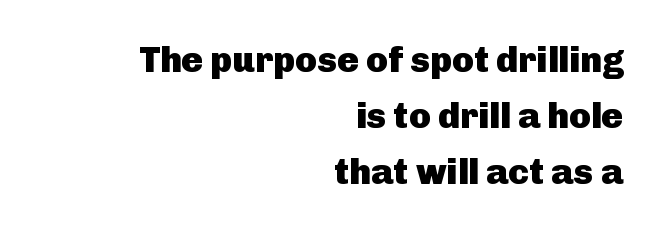
The image shows 36 px heavy sans-serif type, upright; set right-aligned, normal line spacing (1.56x), normal letter spacing, not underlined; low stroke contrast and a medium x-height.
